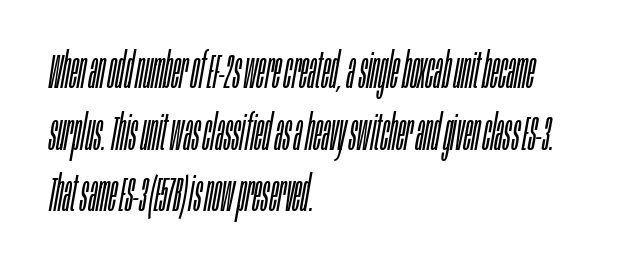
Q: Is the text bold? A: No.
Q: Is the text italic (slanted)? A: Yes, it leans right by about 10 degrees.
Q: Is the text underlined? A: No.
Q: How is the paragraph aligned? A: Left-aligned.
Q: Is the spacing between letters normal or unusually wide? A: Normal.
Q: Is the spacing between lines tight, normal or loose? A: Normal.
Q: Width (condensed, normal, or wide)? A: Condensed.
Q: Stroke contrast? A: Low.
Q: x-height? A: Large.
Q: Monospaced? A: No.
